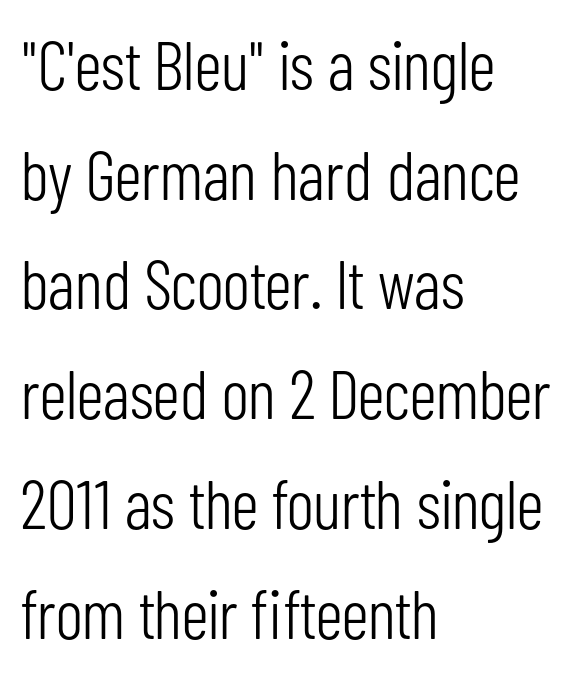
{"serif": "no", "italic": "no", "bold": "no", "weight": "light", "width": "condensed", "stroke_contrast": "low", "x_height": "medium", "monospaced": "no", "underline": "no", "align": "left", "line_spacing": "normal", "line_spacing_ratio": 1.59, "letter_spacing": "normal", "letter_spacing_em": 0.0, "glyph_px": 69}
